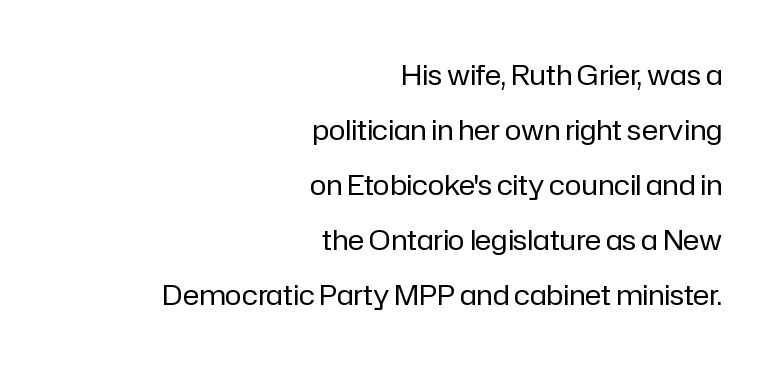
The space between consecutive lines is lavish. Check the space under the baseline: it is left empty. Casual observation: everything's shoved over to the right. The letters sit at their default tracking, neither squeezed nor spread.
